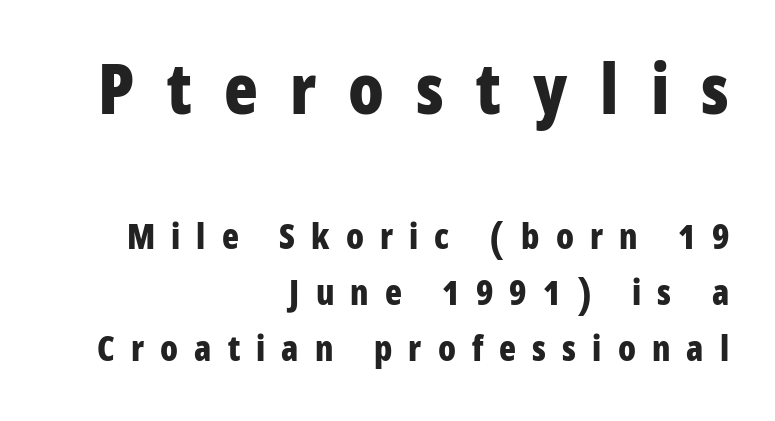
Q: Is the text bold? A: Yes.
Q: Is the text italic (slanted)? A: No, it is upright.
Q: Is the typeface a serif or a sans-serif typeface? A: Sans-serif.
Q: Is the text underlined? A: No.
Q: How is the paragraph aligned? A: Right-aligned.
Q: Is the spacing between letters normal or unusually wide? A: Unusually wide.
Q: Is the spacing between lines tight, normal or loose? A: Normal.
Q: Which block of text is set in a larger size, the first (top) or the second (bottom)? A: The first (top) one.
Q: Width (condensed, normal, or wide)? A: Condensed.
Q: Stroke contrast? A: Low.
Q: x-height? A: Large.
Q: Monospaced? A: No.
